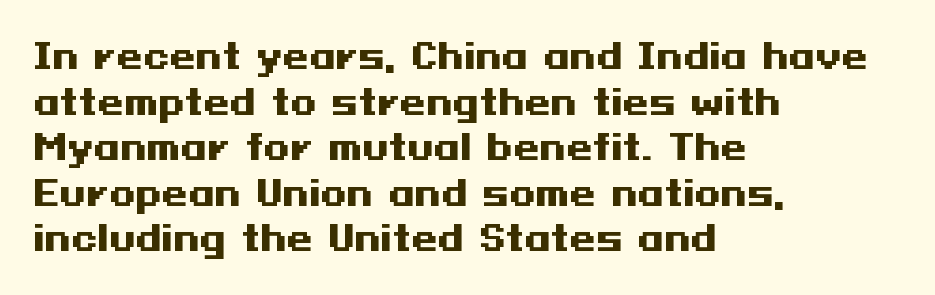
Q: Is the text bold? A: Yes.
Q: Is the text italic (slanted)? A: No, it is upright.
Q: Is the typeface a serif or a sans-serif typeface? A: Sans-serif.
Q: Is the text underlined? A: No.
Q: How is the paragraph aligned? A: Left-aligned.
Q: Is the spacing between letters normal or unusually wide? A: Normal.
Q: Is the spacing between lines tight, normal or loose? A: Normal.
Q: Width (condensed, normal, or wide)? A: Wide.
Q: Stroke contrast? A: Medium.
Q: x-height? A: Medium.
